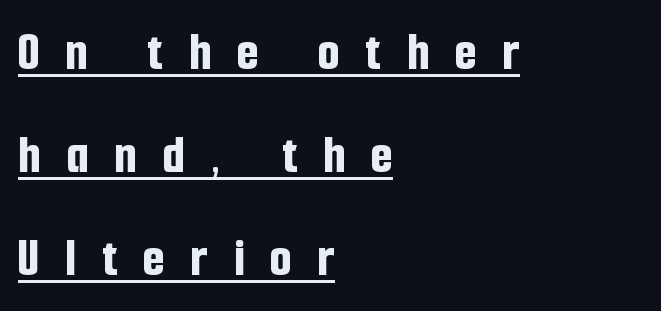
The image shows 56 px bold, condensed sans-serif type, upright; set left-aligned, line spacing 1.84x, unusually wide letter spacing (+0.46 em), underlined; low stroke contrast and a medium x-height.
